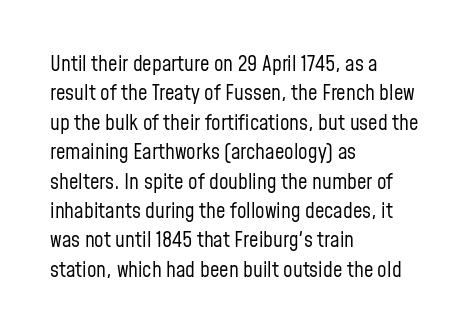
The image shows 21 px text type, upright; set left-aligned, normal line spacing (1.4x), normal letter spacing, not underlined.
